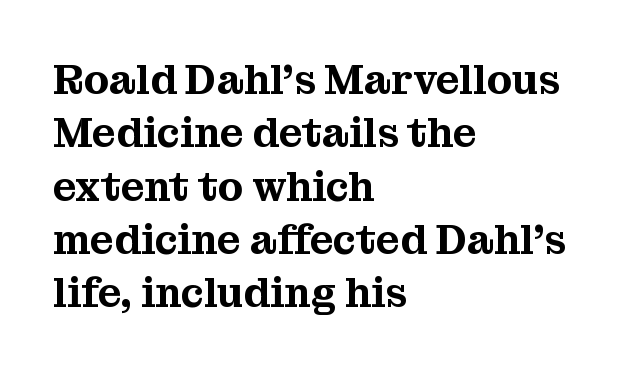
The image shows 41 px serif type, upright; set left-aligned, normal line spacing (1.3x), normal letter spacing, not underlined; medium stroke contrast and a medium x-height.
